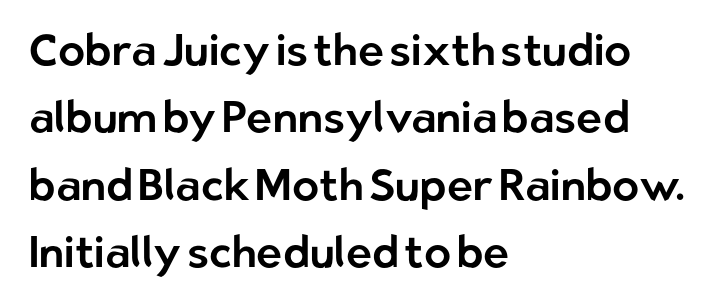
Tracking value appears to be zero — textbook default spacing. The passage shown is typed in a proportional face where columns would drift. These lines sit exactly where default settings would place them. Every row of glyphs begins at an identical x-position on the left.
